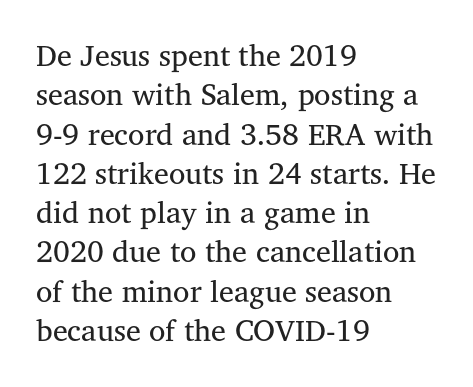
The image shows 30 px regular-weight serif type, upright; set left-aligned, normal line spacing (1.31x), normal letter spacing, not underlined; medium stroke contrast and a medium x-height.
